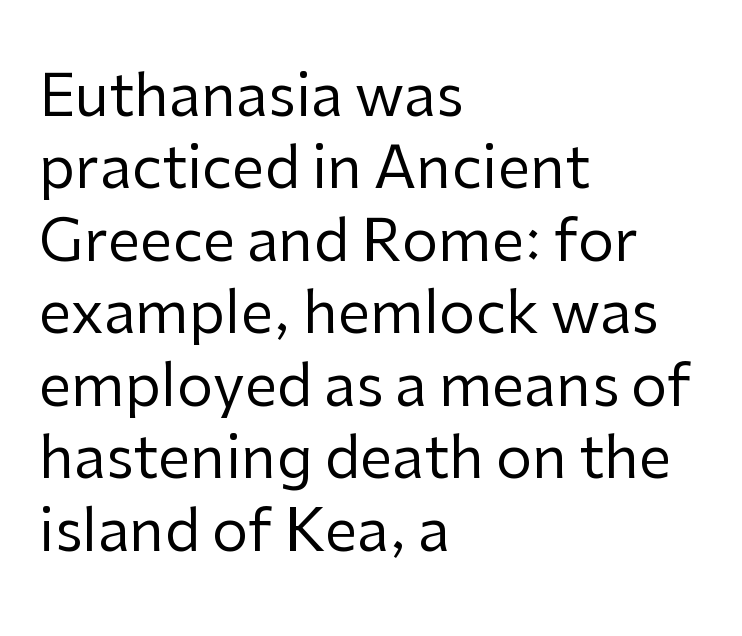
The image shows 58 px regular-weight sans-serif type, upright; set left-aligned, normal line spacing (1.25x), normal letter spacing, not underlined; low stroke contrast and a medium x-height.
